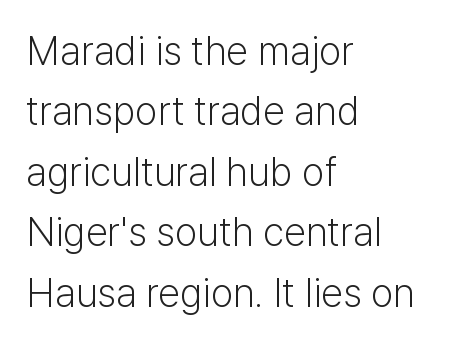
The image shows 40 px light sans-serif type, upright; set left-aligned, normal line spacing (1.51x), normal letter spacing, not underlined; low stroke contrast and a medium x-height.
